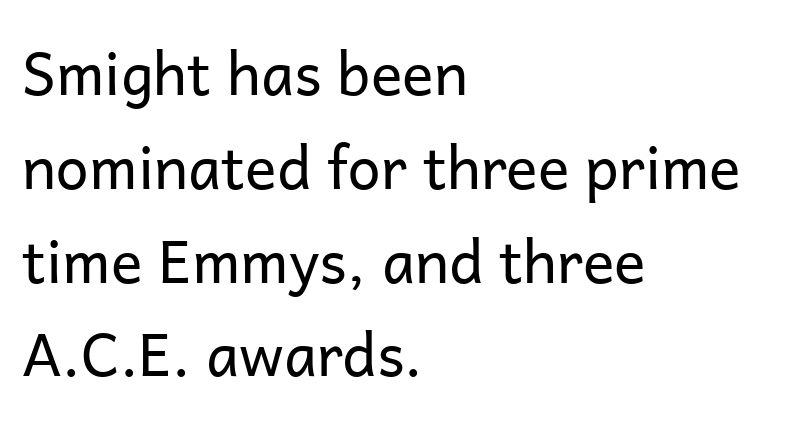
The designer went with a sans here, leaving each stem footless. Stem width sits at or under what a default text font uses. A normal amount of white space separates one row of letters from the next. Notice how the passage keeps a crisp vertical edge on the left only.
